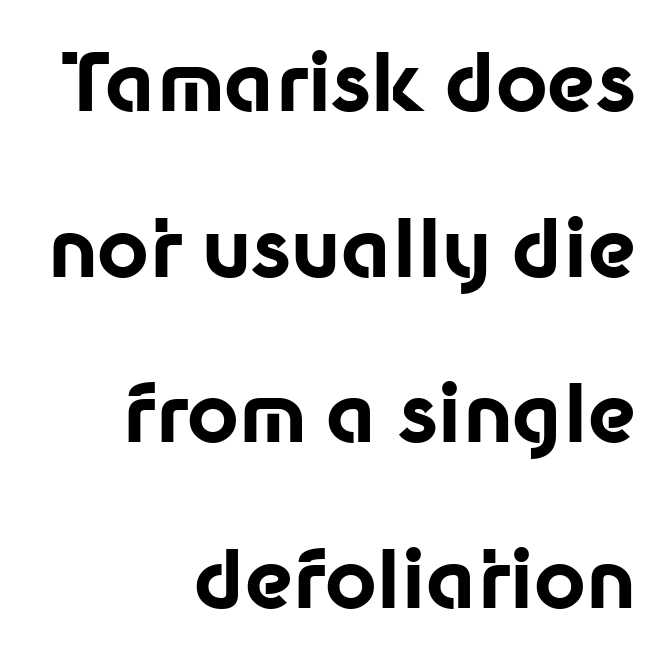
The image shows 80 px bold sans-serif type, upright; set right-aligned, loose line spacing (2.07x), normal letter spacing, not underlined; low stroke contrast and a medium x-height.
